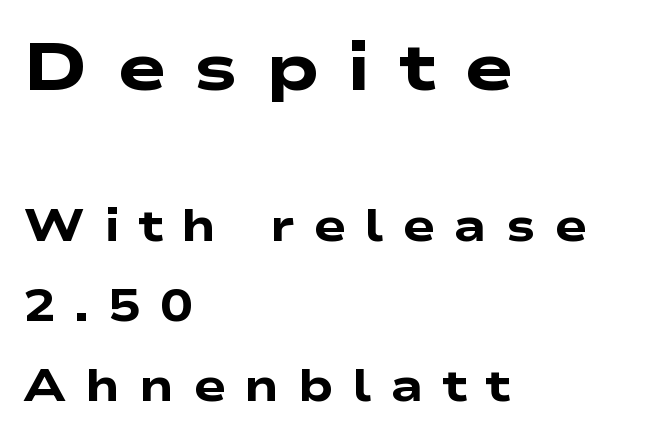
{"serif": "no", "bold": "yes", "weight": "heavy", "width": "wide", "stroke_contrast": "low", "x_height": "medium", "monospaced": "no", "underline": "no", "align": "left", "line_spacing_ratio": 1.82, "letter_spacing": "wide", "letter_spacing_em": 0.42, "larger_block": "first", "size_ratio": 1.5, "glyph_px": 66}
